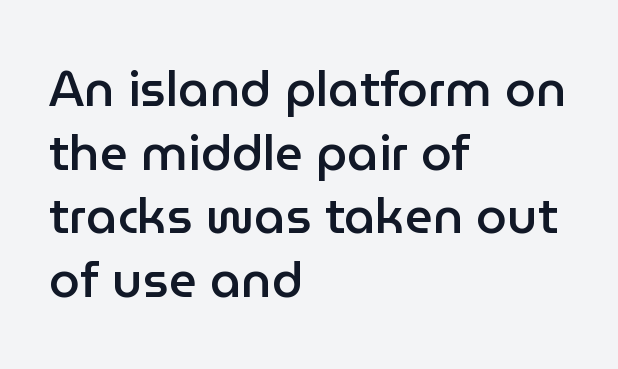
The image shows 49 px semibold sans-serif type, upright; set left-aligned, normal line spacing (1.3x), normal letter spacing, not underlined; low stroke contrast and a medium x-height.
